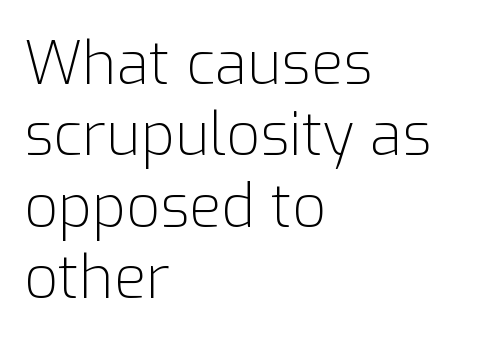
The image shows 59 px light sans-serif type, upright; set left-aligned, line spacing 1.21x, normal letter spacing, not underlined; low stroke contrast and a medium x-height.
